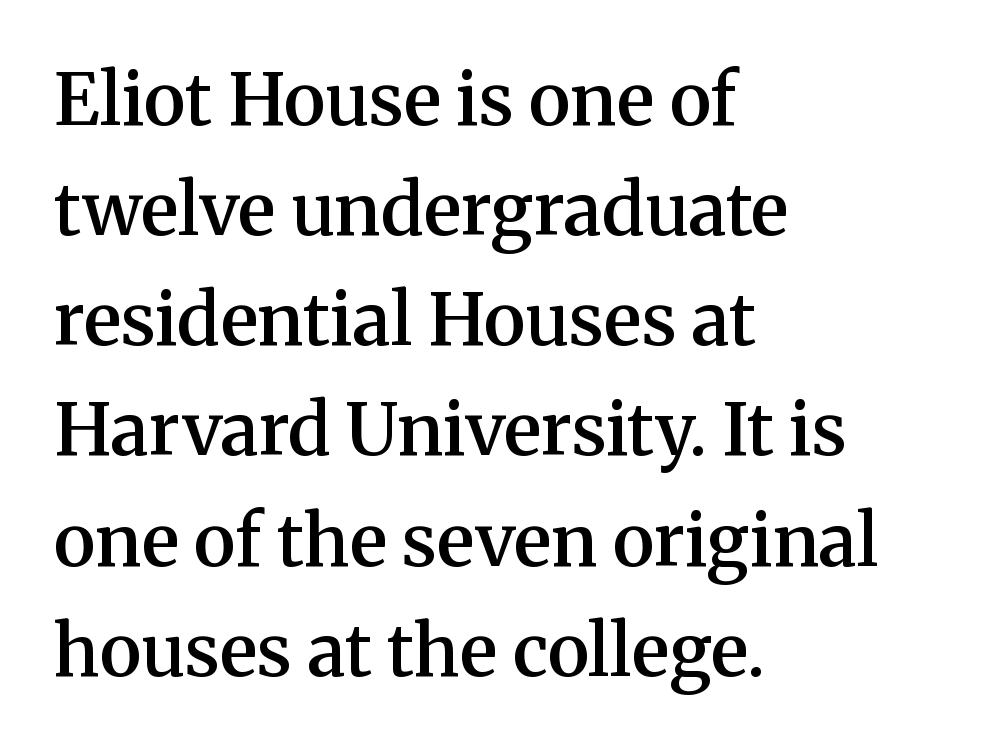
A bare baseline throughout the passage. Where is the straight margin? On the left. Letterform terminals end in serifs throughout the passage. Is this a fixed-width face? No — the glyphs have proportional, varying widths. Does the weight exceed regular? Yes, but only to semibold.
